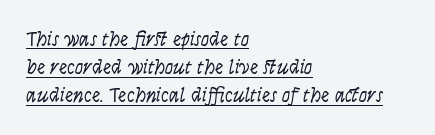
Notice how descenders clear the ascenders below comfortably — that's standard leading. The setting favours the left margin, as ordinary paragraphs usually do. The specimen includes a rule beneath the text block's lines. This rendering leaves character spacing at its baseline value.
